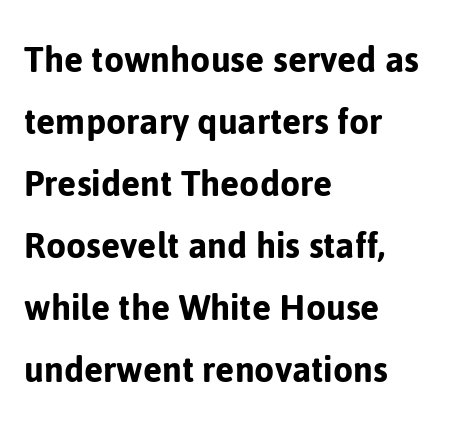
The image shows 41 px sans-serif type, upright; set left-aligned, normal line spacing (1.51x), normal letter spacing, not underlined; low stroke contrast and a medium x-height.
